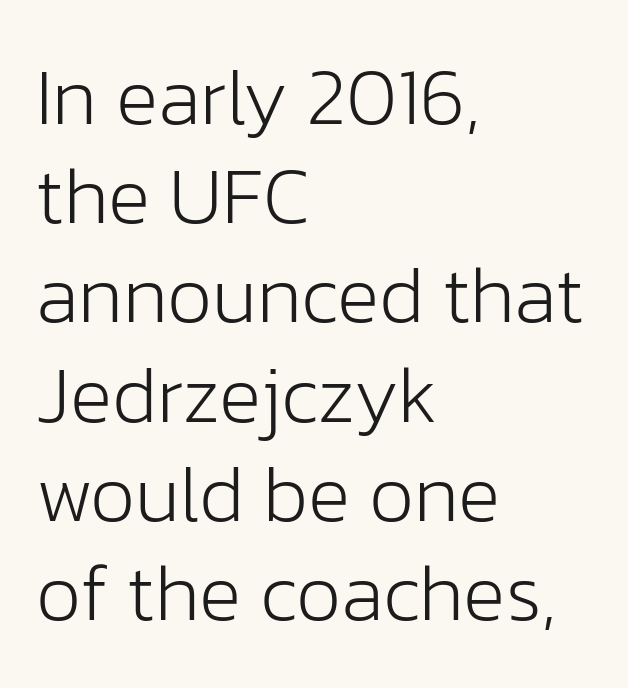
The image shows 80 px light sans-serif type, upright; set left-aligned, line spacing 1.24x, normal letter spacing, not underlined; low stroke contrast and a medium x-height.
